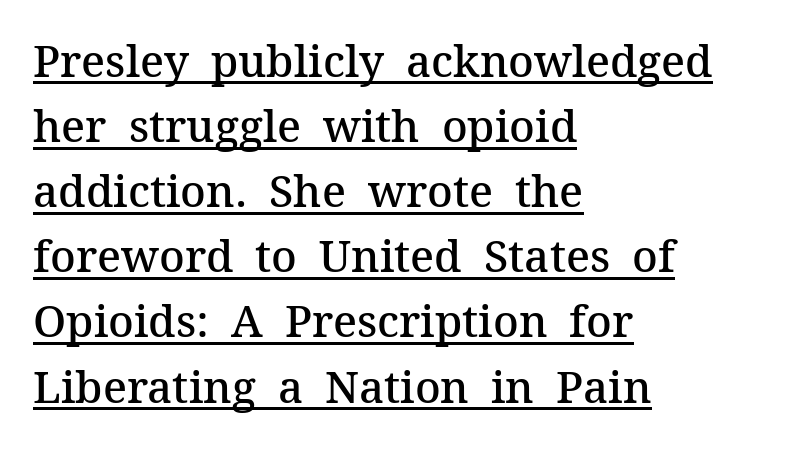
Q: Is the text bold? A: Semi-bold.
Q: Is the text italic (slanted)? A: No, it is upright.
Q: Is the typeface a serif or a sans-serif typeface? A: Serif.
Q: Is the text underlined? A: Yes.
Q: How is the paragraph aligned? A: Left-aligned.
Q: Is the spacing between letters normal or unusually wide? A: Normal.
Q: Is the spacing between lines tight, normal or loose? A: Normal.
Q: Width (condensed, normal, or wide)? A: Normal.
Q: Stroke contrast? A: Medium.
Q: x-height? A: Medium.
Q: Monospaced? A: No.
